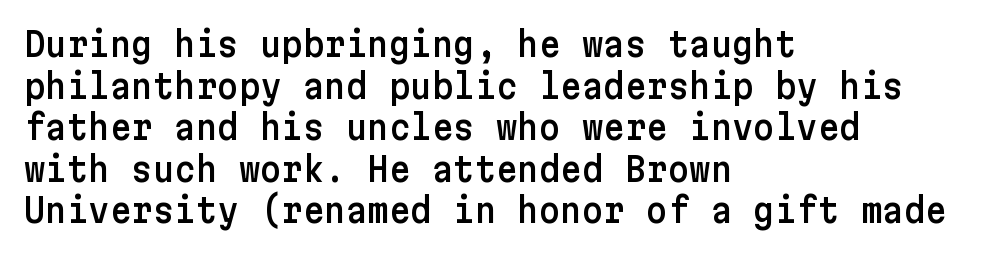
Quick note: interline space is typical. Classification — sans serif. Ordinary non-slanted type is in use. Short note: letters normally spaced. The lines are quadded left. Any mark beneath the type? The region is blank.
